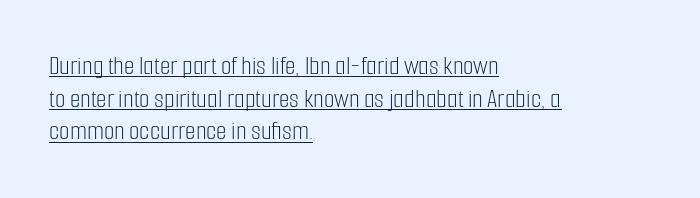
Q: Is the text bold? A: No.
Q: Is the text italic (slanted)? A: No, it is upright.
Q: Is the text underlined? A: Yes.
Q: How is the paragraph aligned? A: Left-aligned.
Q: Is the spacing between letters normal or unusually wide? A: Normal.
